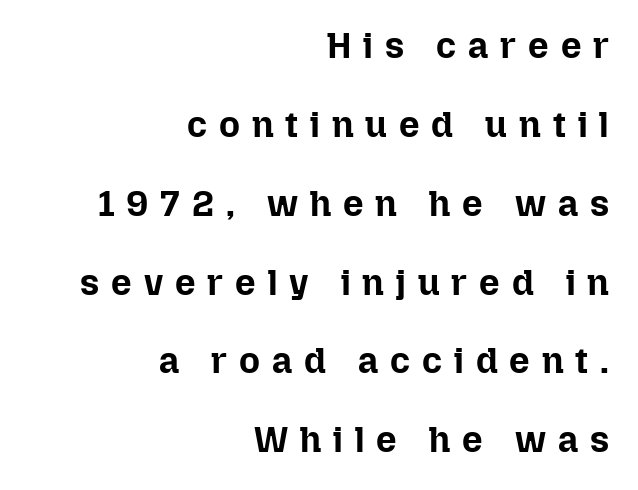
{"italic": "no", "bold": "yes", "weight": "bold", "width": "normal", "stroke_contrast": "low", "x_height": "medium", "monospaced": "no", "underline": "no", "align": "right", "line_spacing": "loose", "line_spacing_ratio": 2.19, "letter_spacing": "wide", "letter_spacing_em": 0.33, "glyph_px": 36}
